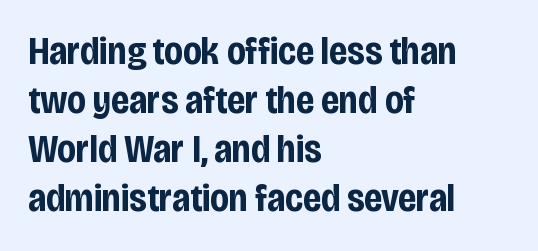
Does extra space separate the letters? No, they use regular spacing. If you drew a line through each stem, it would be perfectly vertical. Regarding leading, the lines here are spaced in the standard way. This sample has the flowing, uneven cadence of proportional lettering. The baseline area is clear.
